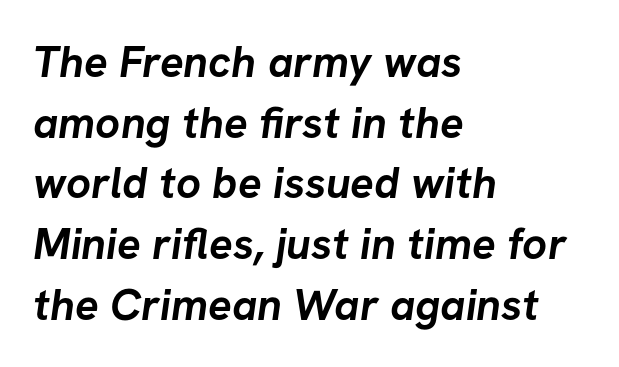
{"serif": "no", "bold": "yes", "weight": "semibold", "width": "normal", "stroke_contrast": "low", "x_height": "medium", "monospaced": "no", "underline": "no", "align": "left", "line_spacing": "normal", "line_spacing_ratio": 1.38, "letter_spacing": "normal", "letter_spacing_em": 0.0, "glyph_px": 44}
